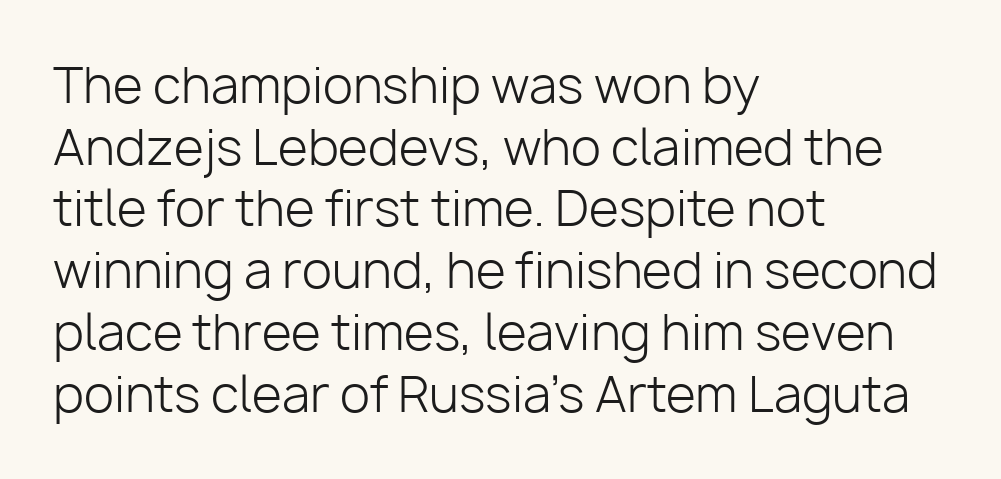
The image shows 49 px light sans-serif type, upright; set left-aligned, normal line spacing (1.26x), normal letter spacing, not underlined; low stroke contrast and a medium x-height.
